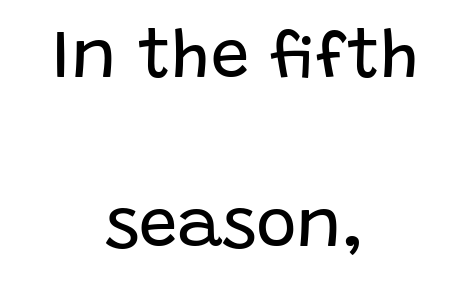
Q: Is the text bold? A: No.
Q: Is the text italic (slanted)? A: No, it is upright.
Q: Is the typeface a serif or a sans-serif typeface? A: Sans-serif.
Q: Is the text underlined? A: No.
Q: How is the paragraph aligned? A: Centered.
Q: Is the spacing between letters normal or unusually wide? A: Normal.
Q: Is the spacing between lines tight, normal or loose? A: Loose.
Q: Width (condensed, normal, or wide)? A: Normal.
Q: Stroke contrast? A: Low.
Q: x-height? A: Large.
Q: Monospaced? A: No.
